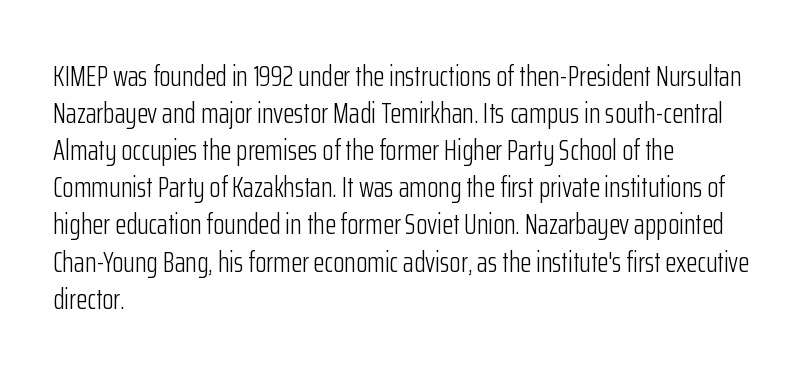
Q: Is the text bold? A: No.
Q: Is the text italic (slanted)? A: No, it is upright.
Q: Is the typeface a serif or a sans-serif typeface? A: Sans-serif.
Q: Is the text underlined? A: No.
Q: How is the paragraph aligned? A: Left-aligned.
Q: Is the spacing between letters normal or unusually wide? A: Normal.
Q: Is the spacing between lines tight, normal or loose? A: Normal.
Q: Width (condensed, normal, or wide)? A: Condensed.
Q: Stroke contrast? A: Low.
Q: x-height? A: Medium.
Q: Monospaced? A: No.
